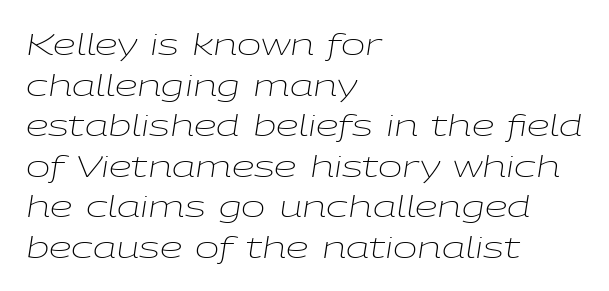
The image shows 29 px light, wide type, italic (leaning right); set left-aligned, normal line spacing (1.4x), normal letter spacing, not underlined; low stroke contrast and a medium x-height.
